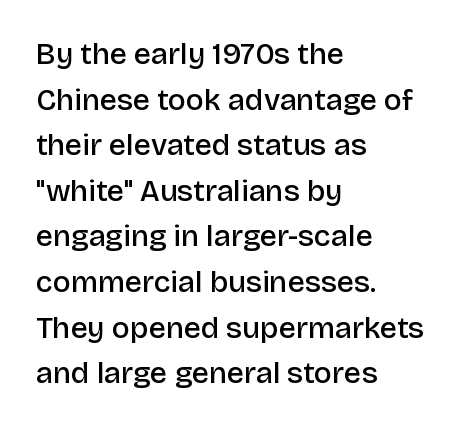
{"serif": "no", "italic": "no", "bold": "semi", "weight": "semibold", "width": "normal", "stroke_contrast": "low", "x_height": "large", "monospaced": "no", "underline": "no", "align": "left", "line_spacing": "normal", "line_spacing_ratio": 1.52, "letter_spacing": "normal", "letter_spacing_em": 0.0, "glyph_px": 30}
